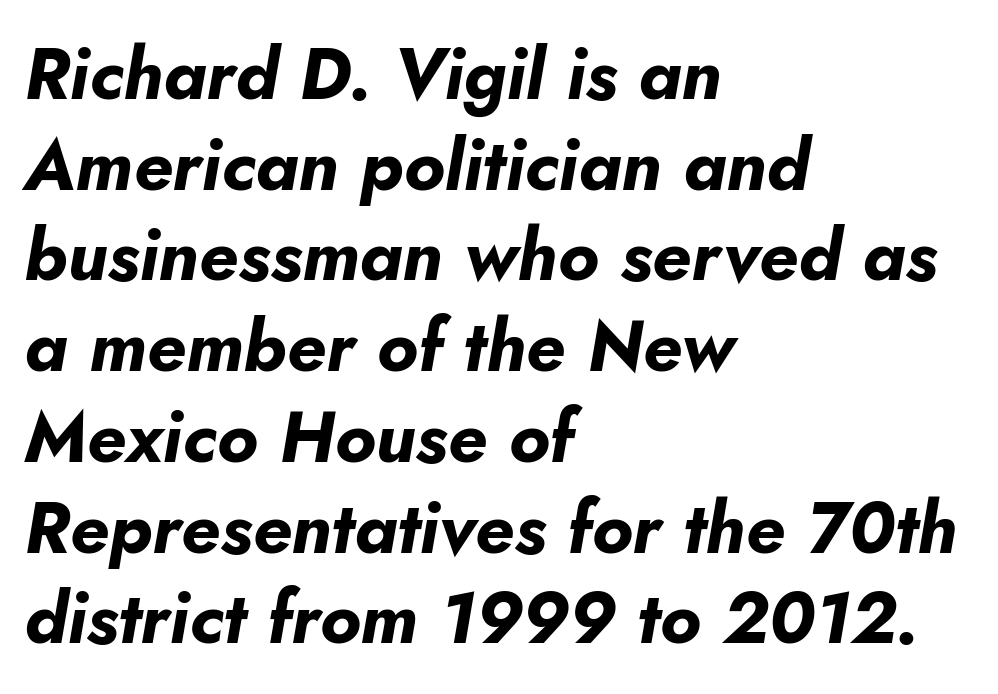
{"italic": "yes", "lean": "right", "slant_degrees": 10, "bold": "yes", "weight": "bold", "width": "normal", "stroke_contrast": "low", "x_height": "small", "monospaced": "no", "underline": "no", "align": "left", "line_spacing": "normal", "line_spacing_ratio": 1.26, "letter_spacing": "normal", "letter_spacing_em": 0.0, "glyph_px": 72}
